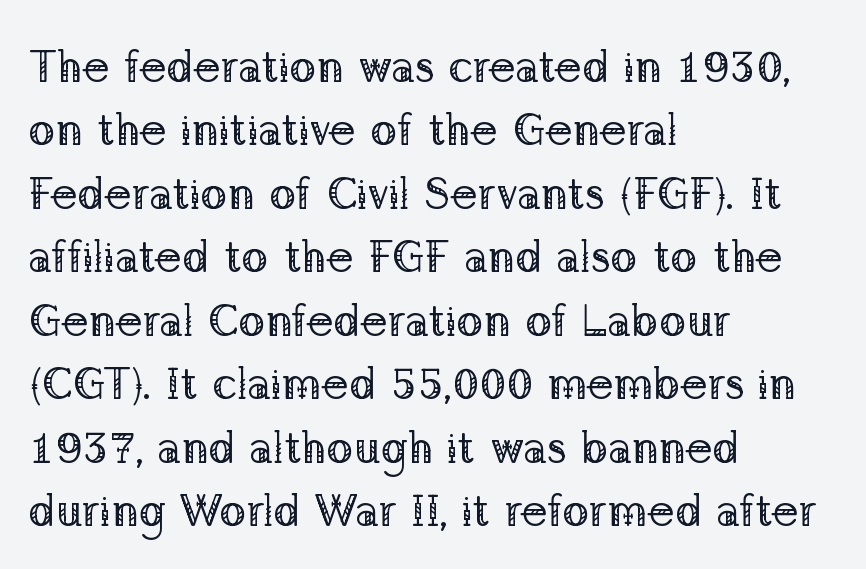
The image shows 45 px regular-weight serif type, upright; set left-aligned, normal line spacing (1.41x), normal letter spacing, not underlined; low stroke contrast and a medium x-height.
